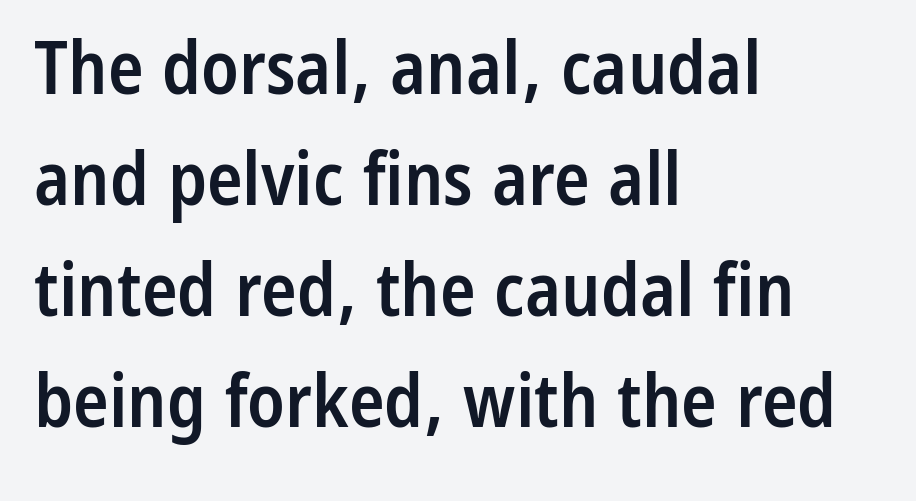
The image shows 74 px semibold, condensed sans-serif type, upright; set left-aligned, normal line spacing (1.5x), normal letter spacing, not underlined; low stroke contrast and a medium x-height.
